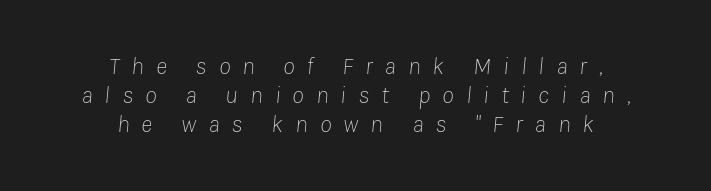
{"italic": "yes", "lean": "right", "slant_degrees": 8, "bold": "no", "underline": "no", "align": "center", "line_spacing_ratio": 1.21, "letter_spacing": "wide", "letter_spacing_em": 0.5, "glyph_px": 24}
